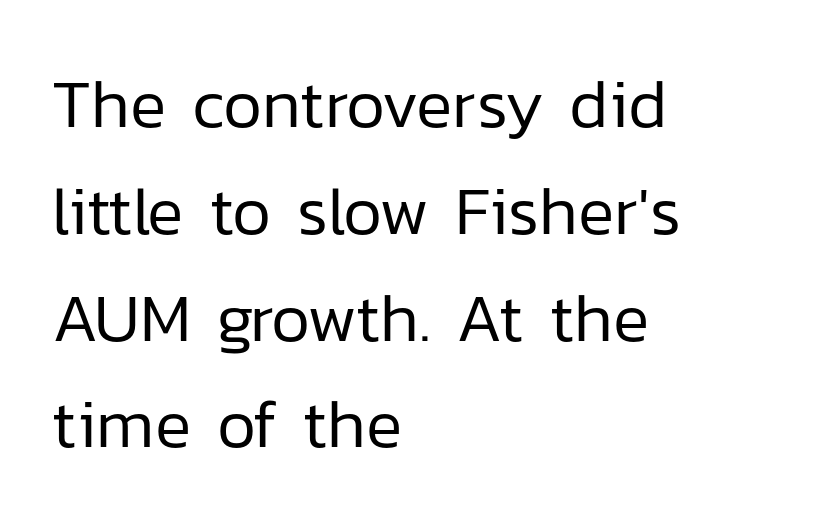
The image shows 68 px regular-weight sans-serif type, upright; set left-aligned, normal line spacing (1.57x), normal letter spacing, not underlined; low stroke contrast and a medium x-height.
